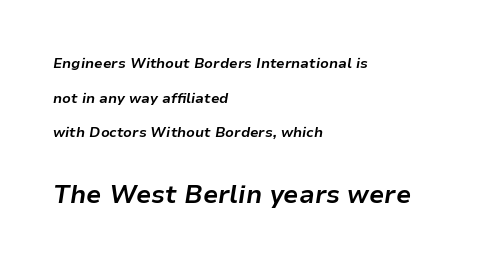
Letter spacing: default. This layout puts the modest block above and the oversized block below. Leading is clearly above the norm, producing a sparse column. This is oblique type, the kind used for emphasis or titles. Caption: bold face, heavy strokes. Words float on clear page, feet unadorned.
